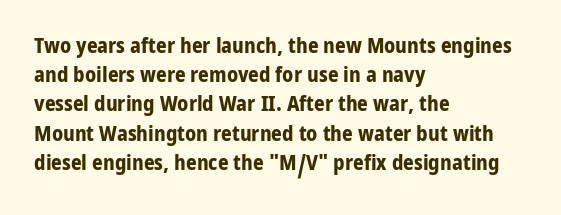
{"italic": "no", "bold": "yes", "underline": "no", "align": "left", "line_spacing": "normal", "line_spacing_ratio": 1.39, "letter_spacing": "normal", "letter_spacing_em": 0.0, "glyph_px": 21}
